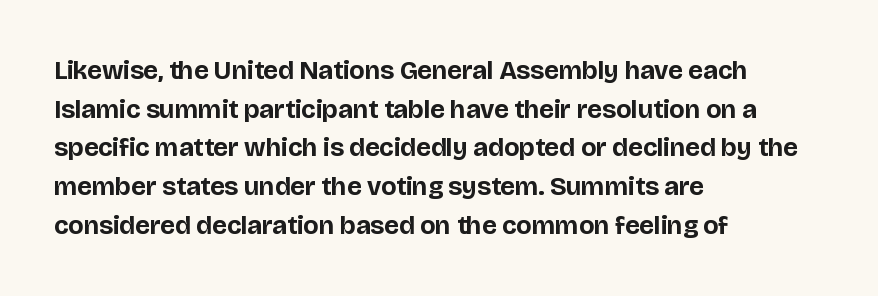
Leading: standard. Glyph-to-glyph distance matches everyday printed text. The face used here has the dense, thick strokes of a bold. These lines stack with their left ends in a neat column.
